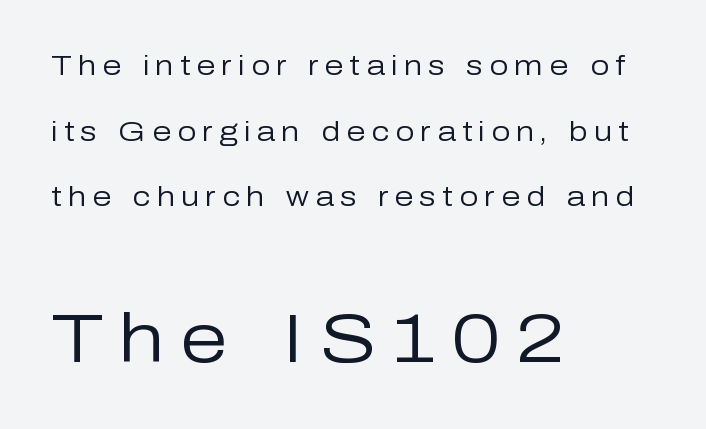
Q: Is the text bold? A: No.
Q: Is the text italic (slanted)? A: No, it is upright.
Q: Is the typeface a serif or a sans-serif typeface? A: Sans-serif.
Q: Is the text underlined? A: No.
Q: How is the paragraph aligned? A: Left-aligned.
Q: Is the spacing between letters normal or unusually wide? A: Unusually wide.
Q: Is the spacing between lines tight, normal or loose? A: Loose.
Q: Which block of text is set in a larger size, the first (top) or the second (bottom)? A: The second (bottom) one.
Q: Width (condensed, normal, or wide)? A: Normal.
Q: Stroke contrast? A: Low.
Q: x-height? A: Medium.
Q: Monospaced? A: No.
